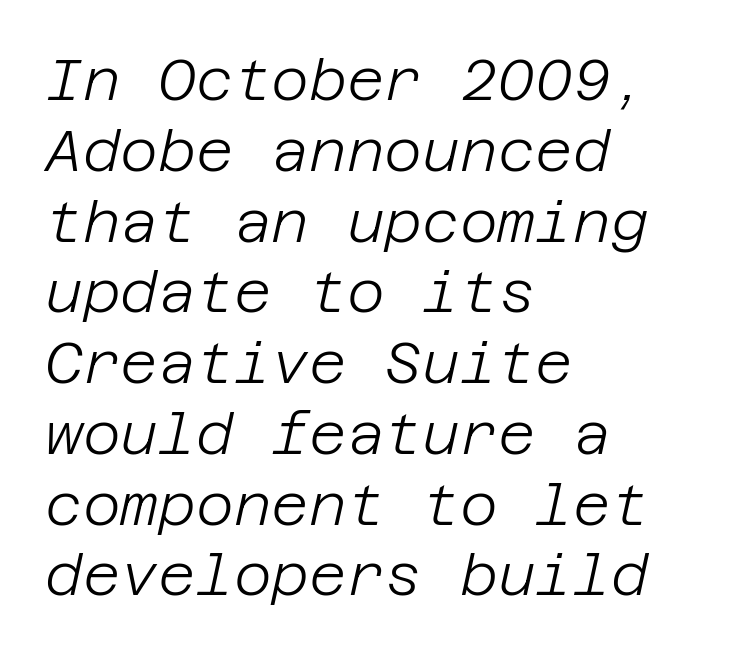
The image shows 58 px light type, italic (leaning right); set left-aligned, line spacing 1.22x, normal letter spacing, not underlined; low stroke contrast and a large x-height.
